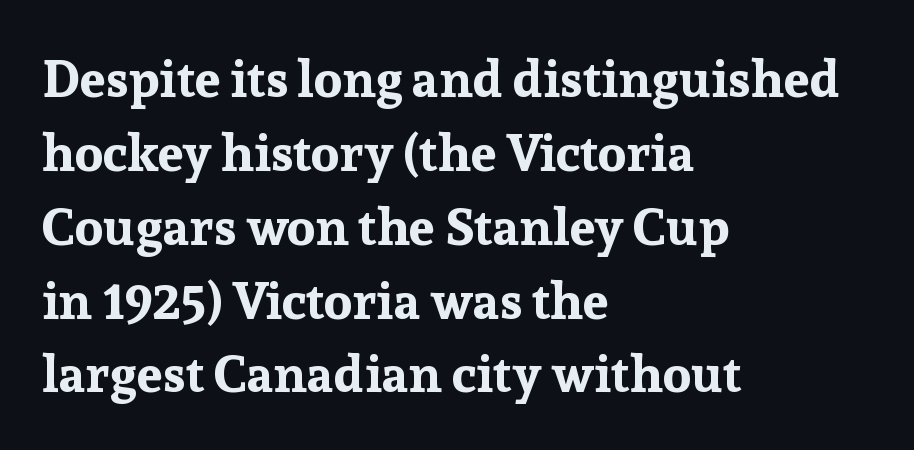
The image shows 52 px bold serif type, upright; set left-aligned, normal line spacing (1.42x), normal letter spacing, not underlined; low stroke contrast and a medium x-height.
